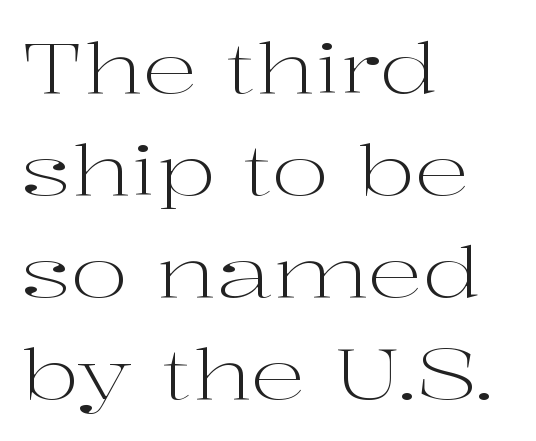
Spacing verdict: proportional, widths tailored to each character. It's the straight-up-and-down kind of type. Font category for this specimen: serif. A quiet, ordinary-to-light weight characterises the typeface. Leading matches the norm, producing a regular column.
